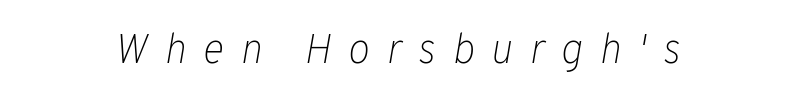
The image shows 41 px light type, italic (leaning right); set unusually wide letter spacing (+0.41 em), not underlined; low stroke contrast and a medium x-height.
